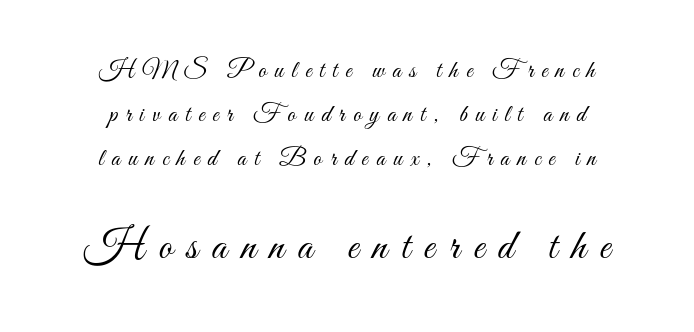
Q: Is the text bold? A: No.
Q: Is the text italic (slanted)? A: Yes.
Q: Is the text underlined? A: No.
Q: How is the paragraph aligned? A: Centered.
Q: Is the spacing between letters normal or unusually wide? A: Unusually wide.
Q: Which block of text is set in a larger size, the first (top) or the second (bottom)? A: The second (bottom) one.
Q: Width (condensed, normal, or wide)? A: Condensed.
Q: Stroke contrast? A: Medium.
Q: x-height? A: Small.
Q: Monospaced? A: No.
